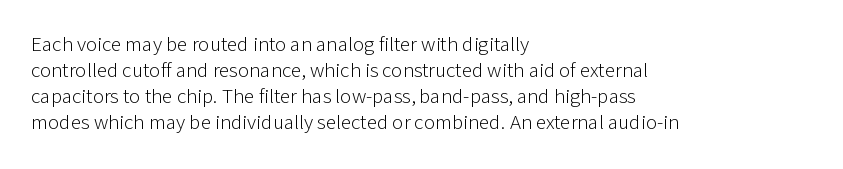
{"italic": "no", "bold": "no", "underline": "no", "align": "left", "line_spacing_ratio": 1.24, "letter_spacing": "normal", "letter_spacing_em": 0.0, "glyph_px": 21}
